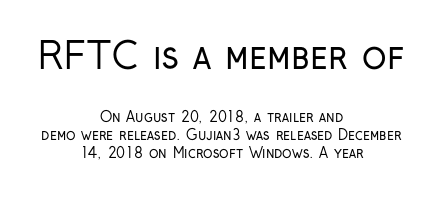
Q: Is the text bold? A: No.
Q: Is the text italic (slanted)? A: No, it is upright.
Q: Is the typeface a serif or a sans-serif typeface? A: Sans-serif.
Q: Is the text underlined? A: No.
Q: How is the paragraph aligned? A: Centered.
Q: Is the spacing between letters normal or unusually wide? A: Normal.
Q: Is the spacing between lines tight, normal or loose? A: Normal.
Q: Which block of text is set in a larger size, the first (top) or the second (bottom)? A: The first (top) one.
Q: Width (condensed, normal, or wide)? A: Condensed.
Q: Stroke contrast? A: Low.
Q: x-height? A: Medium.
Q: Monospaced? A: No.
